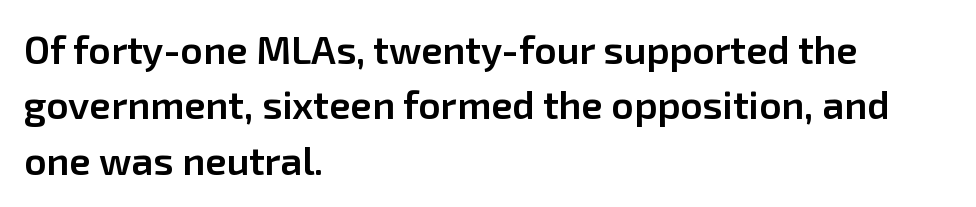
The string is rendered with underlining switched off. Emphasis by weight is partial: semibold. A typesetter would mark this as roman, not italic. The passage shown is typeset with a sans-serif family. Does the copy run flush right? No — it runs flush left.
